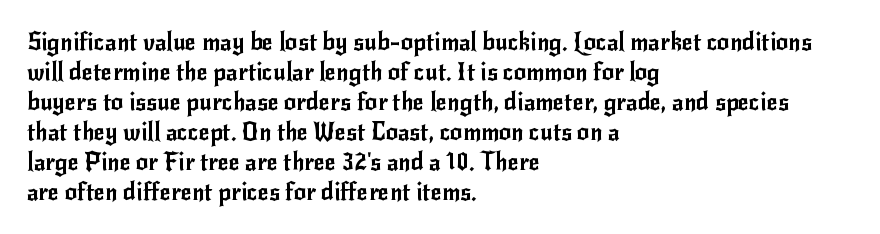
Q: Is the text italic (slanted)? A: No, it is upright.
Q: Is the text underlined? A: No.
Q: How is the paragraph aligned? A: Left-aligned.
Q: Is the spacing between letters normal or unusually wide? A: Normal.
Q: Is the spacing between lines tight, normal or loose? A: Normal.
